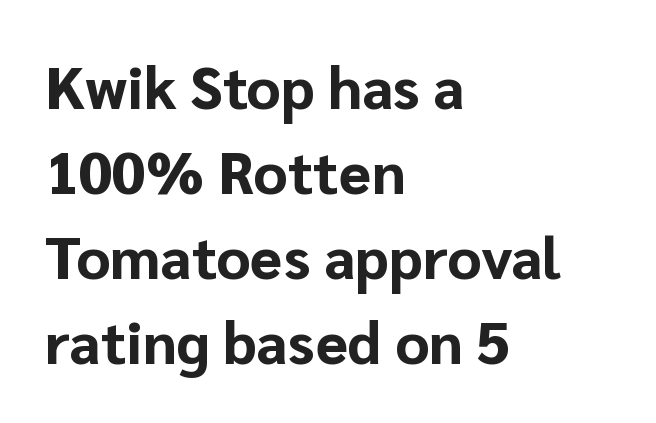
{"serif": "no", "italic": "no", "bold": "yes", "weight": "bold", "width": "normal", "stroke_contrast": "low", "x_height": "medium", "monospaced": "no", "underline": "no", "align": "left", "line_spacing": "normal", "line_spacing_ratio": 1.44, "letter_spacing": "normal", "letter_spacing_em": 0.0, "glyph_px": 59}
